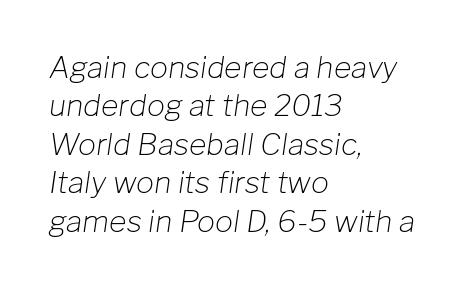
The image shows 30 px light type, italic (leaning right); set left-aligned, normal line spacing (1.28x), normal letter spacing, not underlined; low stroke contrast and a medium x-height.
